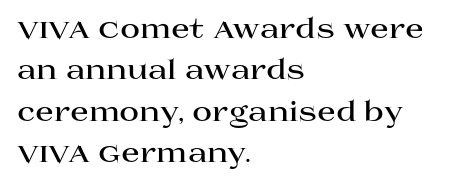
{"italic": "no", "bold": "yes", "underline": "no", "align": "left", "line_spacing": "normal", "line_spacing_ratio": 1.53, "letter_spacing": "normal", "letter_spacing_em": 0.0, "glyph_px": 27}
